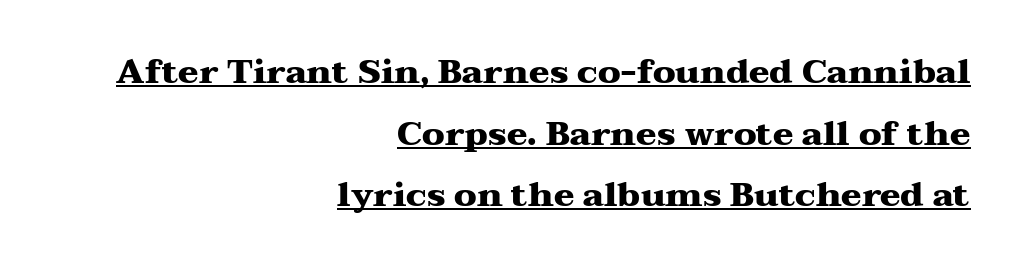
{"serif": "yes", "italic": "no", "bold": "yes", "weight": "heavy", "width": "wide", "stroke_contrast": "medium", "x_height": "medium", "monospaced": "no", "underline": "yes", "align": "right", "line_spacing_ratio": 1.81, "letter_spacing": "normal", "letter_spacing_em": 0.0, "glyph_px": 34}
